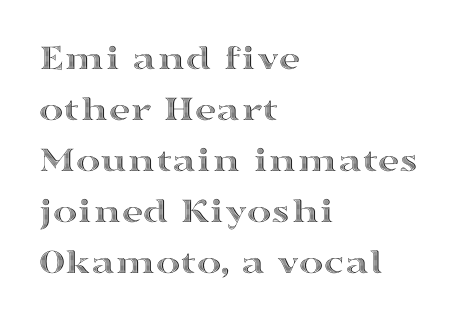
The image shows 37 px wide type, upright; set left-aligned, normal line spacing (1.38x), normal letter spacing, not underlined; a medium x-height.
